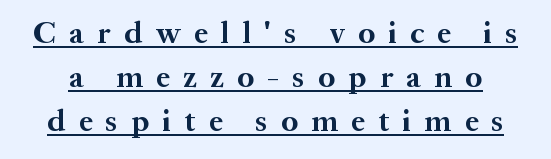
The tracking jumps out immediately: characters are airy and widely separated. Character widths vary here, with narrow letters taking less room than wide ones. The font family rendered here belongs to the serif group. Strokes here are thick enough to call this a true bold. Italic? Not at all — the glyphs are vertical. Descenders here cross a horizontal rule under the line.
